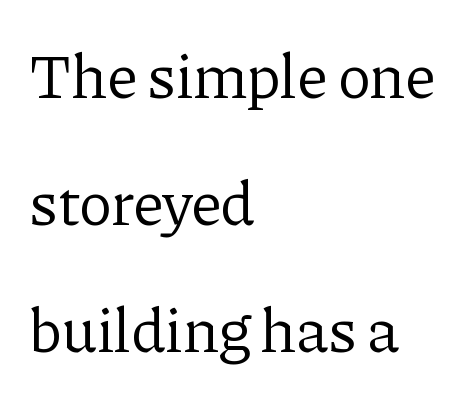
{"serif": "yes", "italic": "no", "bold": "no", "weight": "regular", "width": "normal", "stroke_contrast": "low", "x_height": "medium", "monospaced": "no", "underline": "no", "align": "left", "line_spacing": "loose", "line_spacing_ratio": 2.05, "letter_spacing": "normal", "letter_spacing_em": 0.0, "glyph_px": 62}
